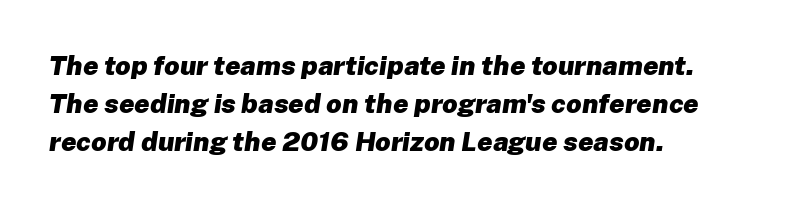
The image shows 27 px bold type, italic (leaning right); set left-aligned, normal line spacing (1.41x), normal letter spacing, not underlined.
